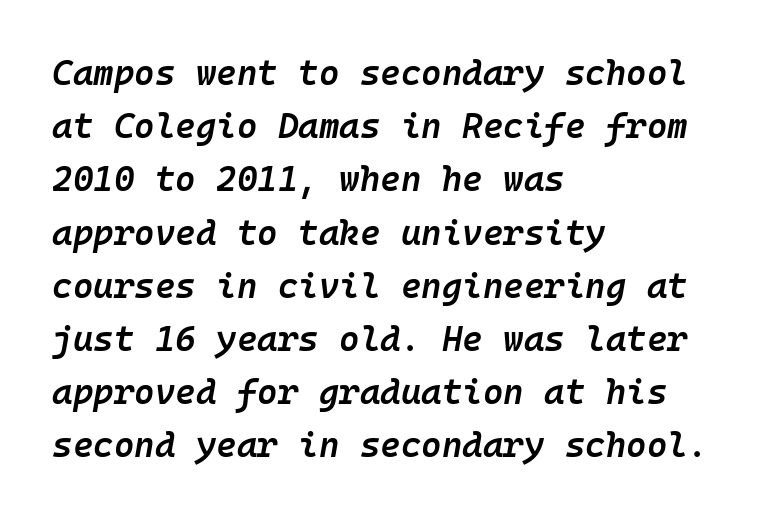
The image shows 35 px semibold type, italic (leaning right), monospaced; set left-aligned, normal line spacing (1.52x), normal letter spacing, not underlined; low stroke contrast and a medium x-height.
